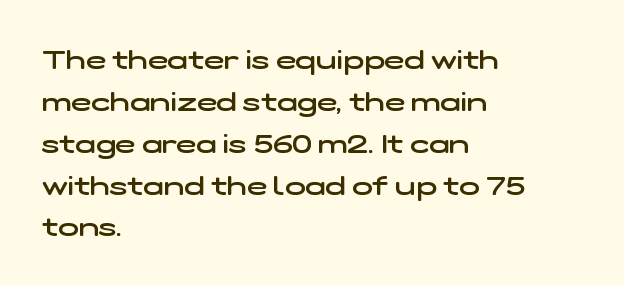
{"bold": "semi", "underline": "no", "align": "left", "line_spacing": "normal", "line_spacing_ratio": 1.55, "letter_spacing": "normal", "letter_spacing_em": 0.0, "glyph_px": 27}
